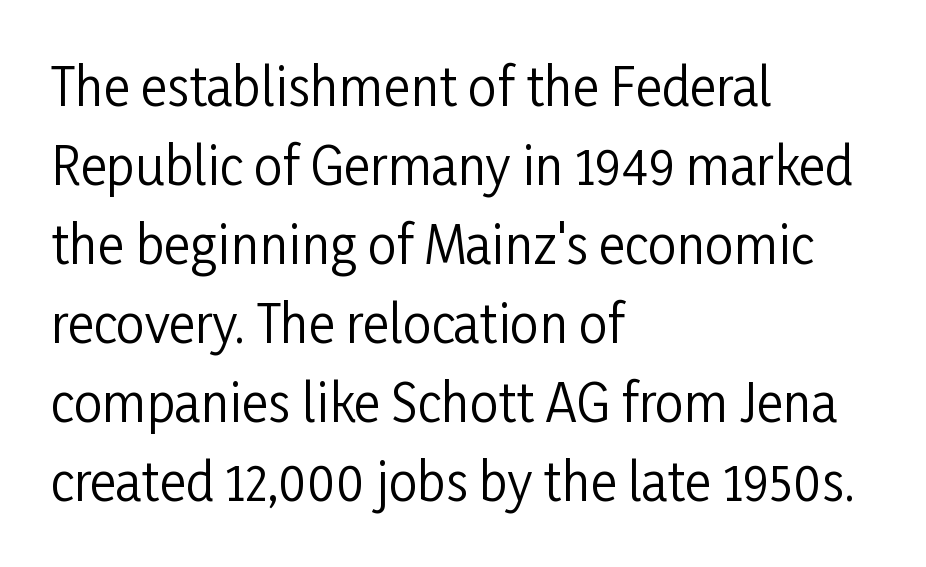
Q: Is the text bold? A: No.
Q: Is the text italic (slanted)? A: No, it is upright.
Q: Is the typeface a serif or a sans-serif typeface? A: Sans-serif.
Q: Is the text underlined? A: No.
Q: How is the paragraph aligned? A: Left-aligned.
Q: Is the spacing between letters normal or unusually wide? A: Normal.
Q: Is the spacing between lines tight, normal or loose? A: Normal.
Q: Width (condensed, normal, or wide)? A: Condensed.
Q: Stroke contrast? A: Low.
Q: x-height? A: Medium.
Q: Monospaced? A: No.
